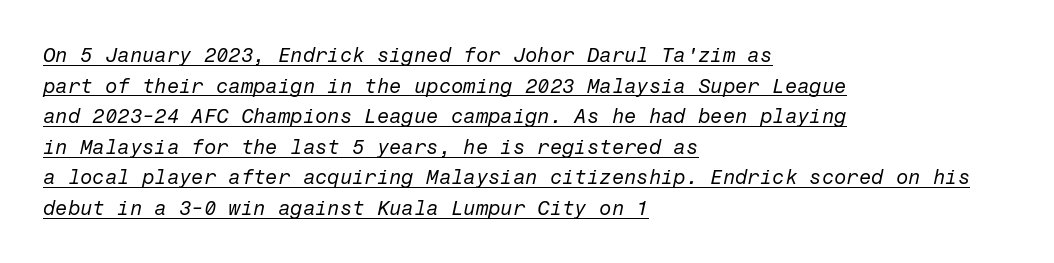
{"italic": "yes", "lean": "right", "slant_degrees": 12, "bold": "no", "underline": "yes", "align": "left", "line_spacing": "normal", "line_spacing_ratio": 1.53, "letter_spacing": "normal", "letter_spacing_em": 0.0, "glyph_px": 20}
